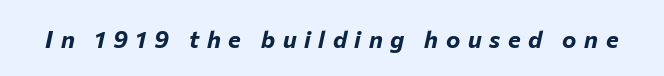
The image shows 24 px bold type, italic (leaning right); set unusually wide letter spacing (+0.32 em), not underlined.
